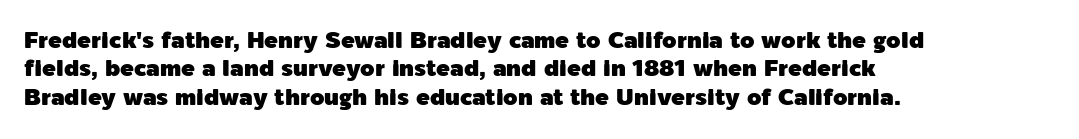
The image shows 23 px text type, upright; set left-aligned, line spacing 1.23x, normal letter spacing, not underlined.
